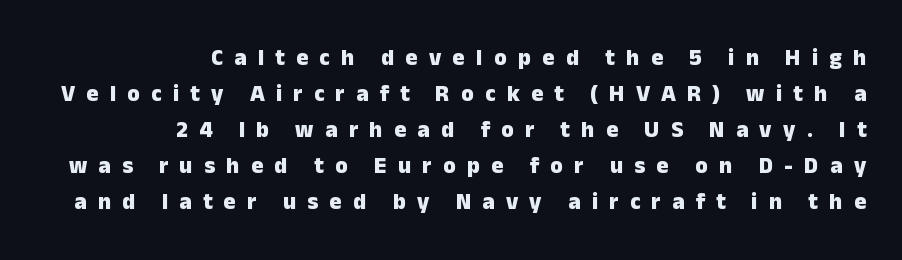
{"italic": "no", "bold": "yes", "underline": "no", "align": "right", "line_spacing": "normal", "line_spacing_ratio": 1.56, "letter_spacing": "wide", "letter_spacing_em": 0.49, "glyph_px": 23}
